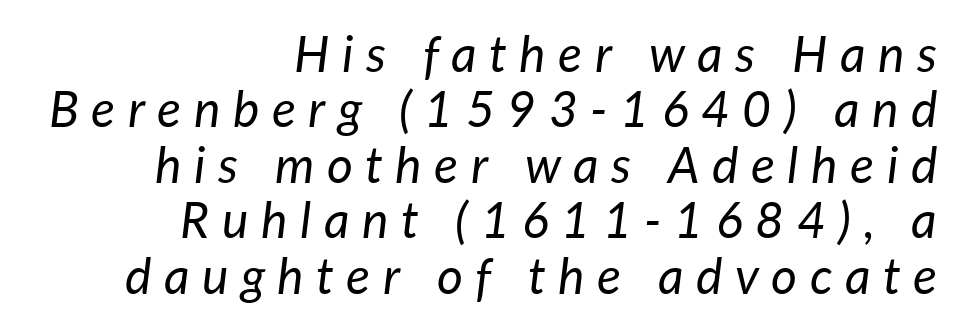
The image shows 50 px regular-weight type, italic (leaning right); set right-aligned, tight line spacing (1.11x), unusually wide letter spacing (+0.25 em), not underlined; low stroke contrast and a medium x-height.
